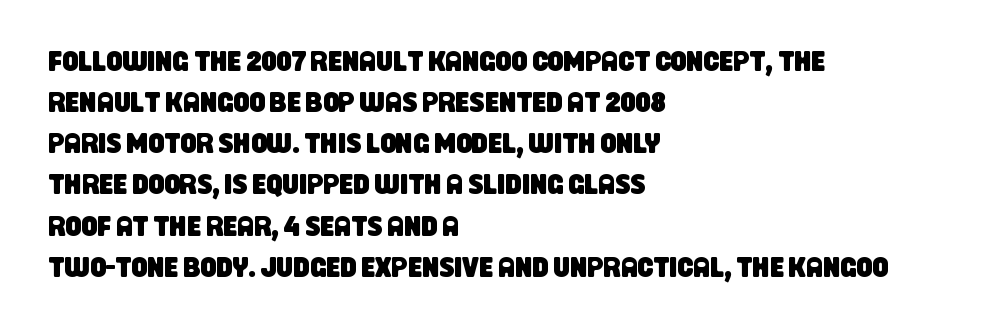
Q: Is the typeface a serif or a sans-serif typeface? A: Sans-serif.
Q: Is the text underlined? A: No.
Q: How is the paragraph aligned? A: Left-aligned.
Q: Is the spacing between letters normal or unusually wide? A: Normal.
Q: Is the spacing between lines tight, normal or loose? A: Normal.
Q: Width (condensed, normal, or wide)? A: Condensed.
Q: Stroke contrast? A: Low.
Q: x-height? A: Large.
Q: Monospaced? A: No.
